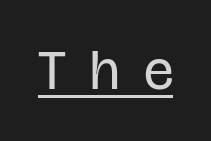
{"serif": "no", "italic": "no", "bold": "no", "weight": "regular", "width": "condensed", "stroke_contrast": "low", "x_height": "large", "monospaced": "no", "underline": "yes", "letter_spacing": "wide", "letter_spacing_em": 0.43, "glyph_px": 56}
